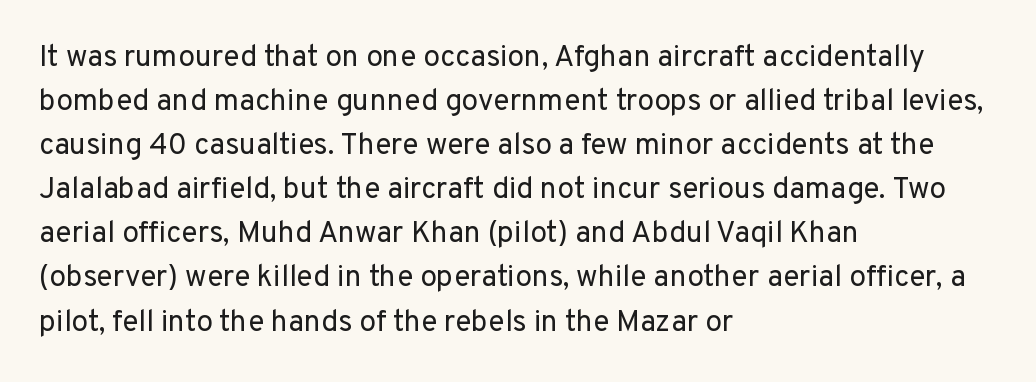
Q: Is the text bold? A: No.
Q: Is the text italic (slanted)? A: No, it is upright.
Q: Is the typeface a serif or a sans-serif typeface? A: Sans-serif.
Q: Is the text underlined? A: No.
Q: How is the paragraph aligned? A: Left-aligned.
Q: Is the spacing between letters normal or unusually wide? A: Normal.
Q: Is the spacing between lines tight, normal or loose? A: Normal.
Q: Width (condensed, normal, or wide)? A: Normal.
Q: Stroke contrast? A: Low.
Q: x-height? A: Medium.
Q: Monospaced? A: No.
